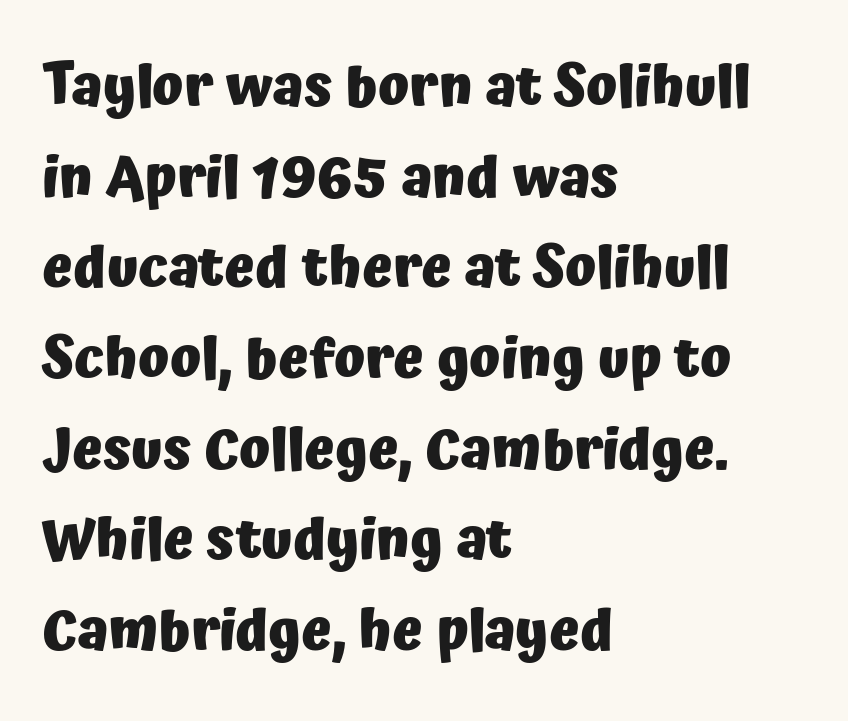
{"serif": "no", "italic": "no", "bold": "yes", "weight": "heavy", "width": "normal", "stroke_contrast": "low", "x_height": "medium", "monospaced": "no", "underline": "no", "align": "left", "line_spacing": "normal", "line_spacing_ratio": 1.59, "letter_spacing": "normal", "letter_spacing_em": 0.0, "glyph_px": 57}
